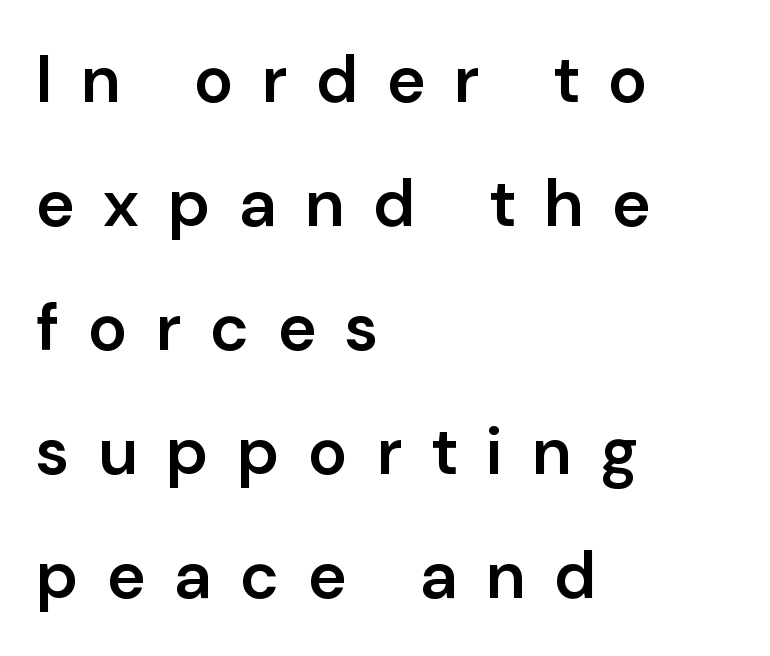
{"serif": "no", "italic": "no", "bold": "semi", "weight": "semibold", "width": "normal", "stroke_contrast": "low", "x_height": "medium", "monospaced": "no", "underline": "no", "align": "left", "line_spacing_ratio": 1.88, "letter_spacing": "wide", "letter_spacing_em": 0.44, "glyph_px": 66}
